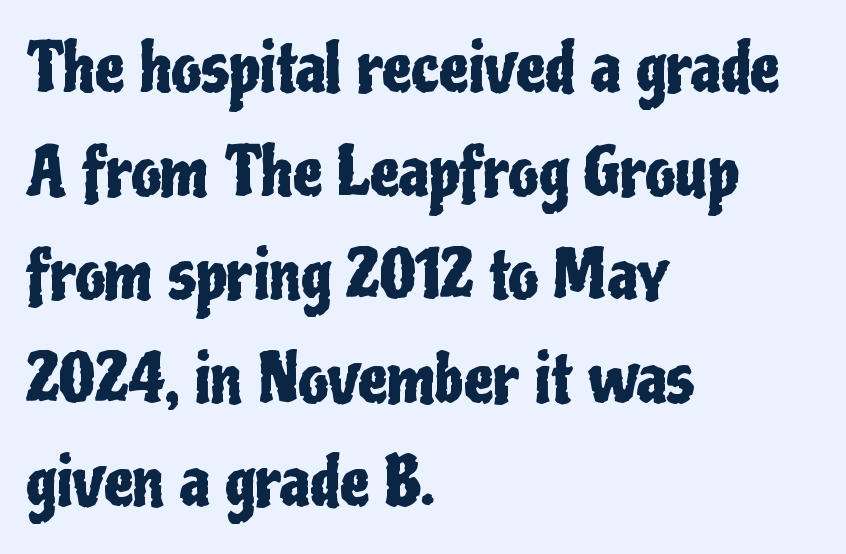
The image shows 66 px condensed sans-serif type, upright; set left-aligned, normal line spacing (1.57x), normal letter spacing, not underlined; low stroke contrast and a medium x-height.
